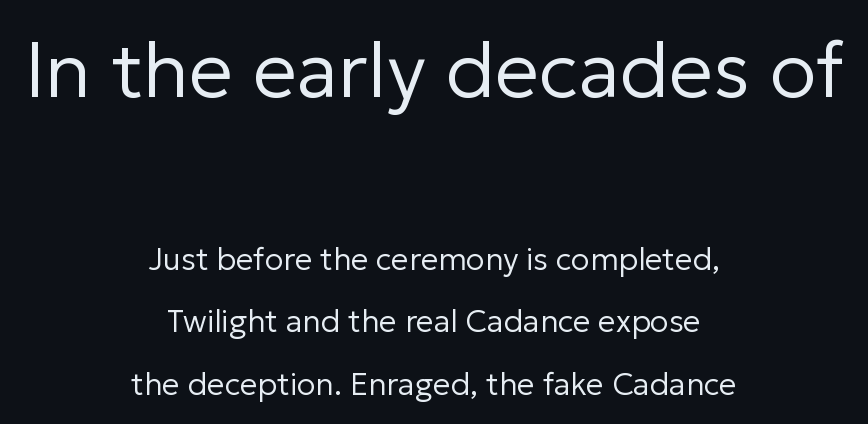
Reading down the column, the eye jumps a long way to each next line. Descender tails drop into unmarked territory. Proportional: the letters do not fall into vertical columns. Nope, not italic — everything's standing straight.
